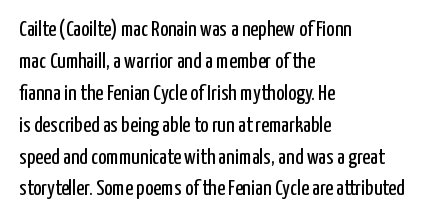
This sample uses an upright cut, with every glyph sitting square on the baseline. Check the space under the baseline: it is left empty. These lines are set flush left with a ragged right edge. Weight: not bold — regular or lighter.
